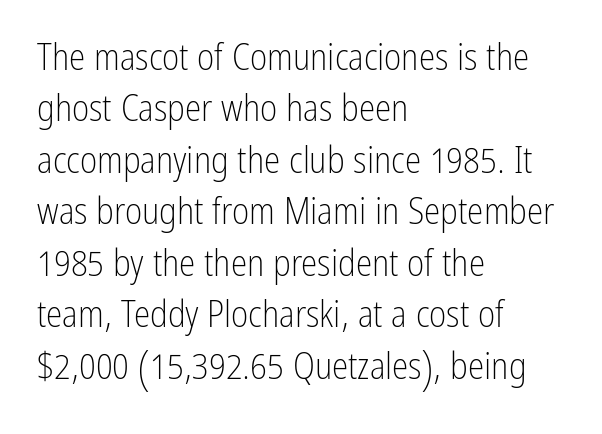
Q: Is the text bold? A: No.
Q: Is the text italic (slanted)? A: No, it is upright.
Q: Is the typeface a serif or a sans-serif typeface? A: Sans-serif.
Q: Is the text underlined? A: No.
Q: How is the paragraph aligned? A: Left-aligned.
Q: Is the spacing between letters normal or unusually wide? A: Normal.
Q: Is the spacing between lines tight, normal or loose? A: Normal.
Q: Width (condensed, normal, or wide)? A: Condensed.
Q: Stroke contrast? A: Low.
Q: x-height? A: Medium.
Q: Monospaced? A: No.
